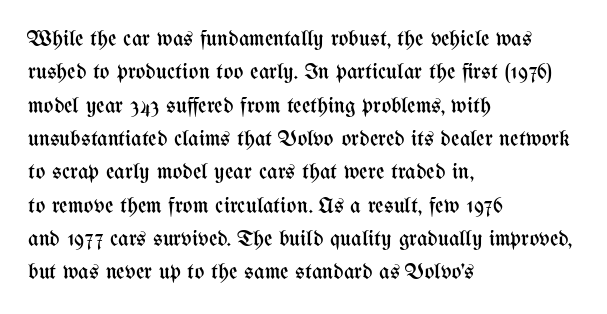
How would I describe the line gaps? Plain and ordinary. Just letters on the line, the space beneath them empty. Alignment: flush left. In terms of posture, this sample is upright.
